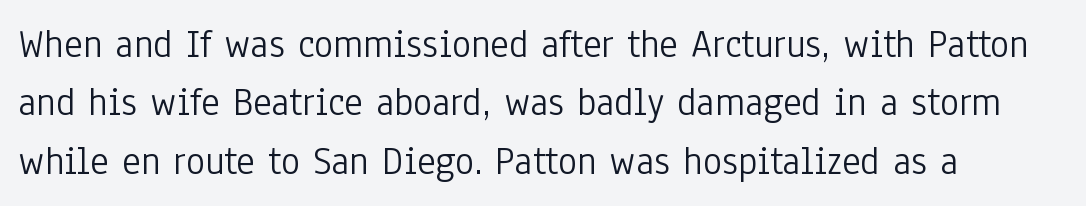
{"serif": "no", "italic": "no", "bold": "no", "weight": "light", "width": "condensed", "stroke_contrast": "low", "x_height": "medium", "monospaced": "no", "underline": "no", "align": "left", "line_spacing": "normal", "line_spacing_ratio": 1.46, "letter_spacing": "normal", "letter_spacing_em": 0.0, "glyph_px": 40}
